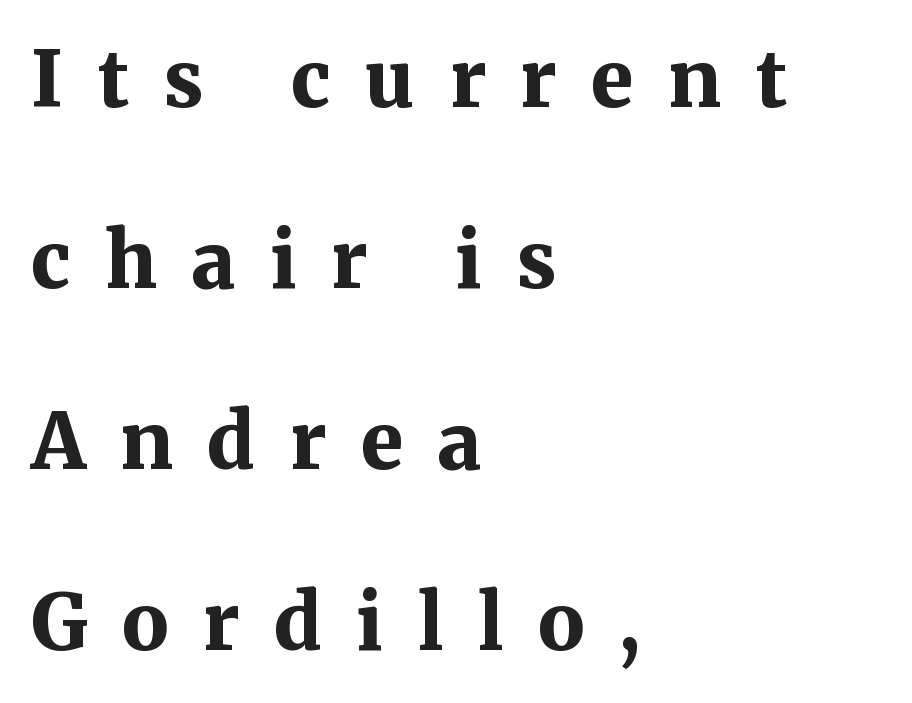
{"serif": "yes", "italic": "no", "bold": "yes", "weight": "bold", "width": "normal", "stroke_contrast": "medium", "x_height": "medium", "monospaced": "no", "underline": "no", "align": "left", "line_spacing": "loose", "line_spacing_ratio": 2.35, "letter_spacing": "wide", "letter_spacing_em": 0.45, "glyph_px": 77}
